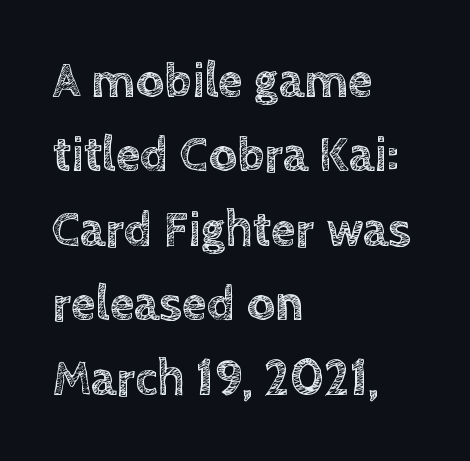
Casual observation: everything's shoved over to the left. Check under the words: just untouched page. Character widths vary here, with narrow letters taking less room than wide ones. This sample uses an upright cut, with every glyph sitting square on the baseline. Horizontal bands of white between lines are of average thickness. The letters sit at their default tracking, neither squeezed nor spread.
